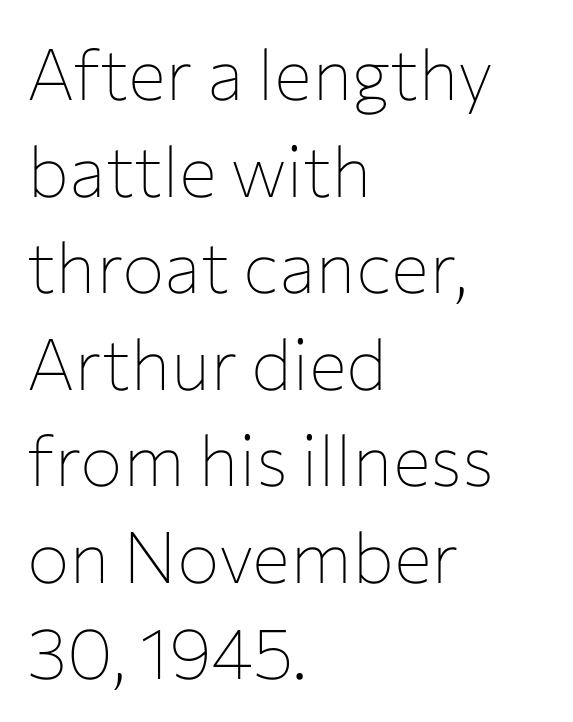
The image shows 71 px thin sans-serif type, upright; set left-aligned, normal line spacing (1.36x), normal letter spacing, not underlined; low stroke contrast and a medium x-height.
